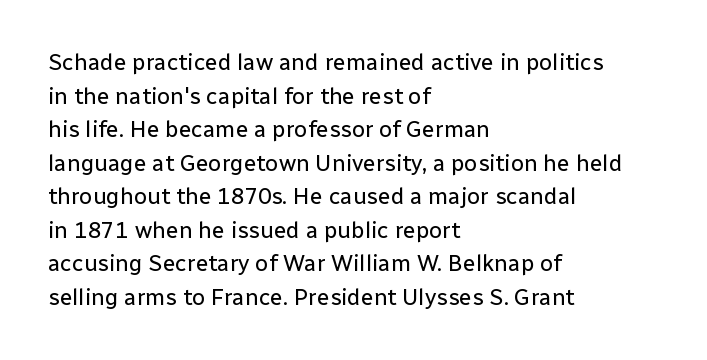
{"italic": "no", "bold": "no", "underline": "no", "align": "left", "line_spacing": "normal", "line_spacing_ratio": 1.46, "letter_spacing": "normal", "letter_spacing_em": 0.0, "glyph_px": 23}
